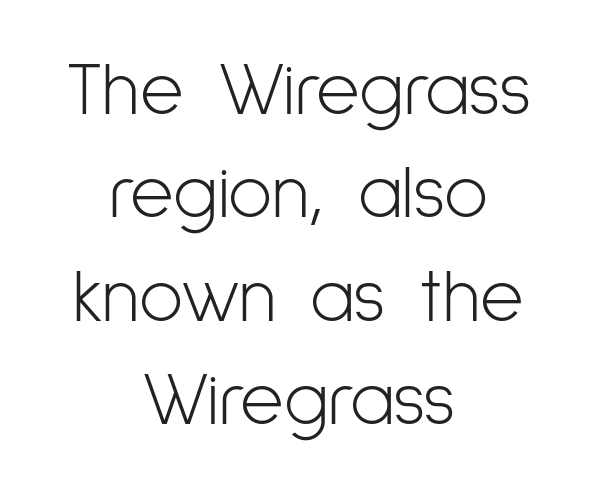
Q: Is the text bold? A: No.
Q: Is the text italic (slanted)? A: No, it is upright.
Q: Is the typeface a serif or a sans-serif typeface? A: Sans-serif.
Q: Is the text underlined? A: No.
Q: How is the paragraph aligned? A: Centered.
Q: Is the spacing between letters normal or unusually wide? A: Normal.
Q: Is the spacing between lines tight, normal or loose? A: Normal.
Q: Width (condensed, normal, or wide)? A: Condensed.
Q: Stroke contrast? A: Low.
Q: x-height? A: Medium.
Q: Monospaced? A: No.
